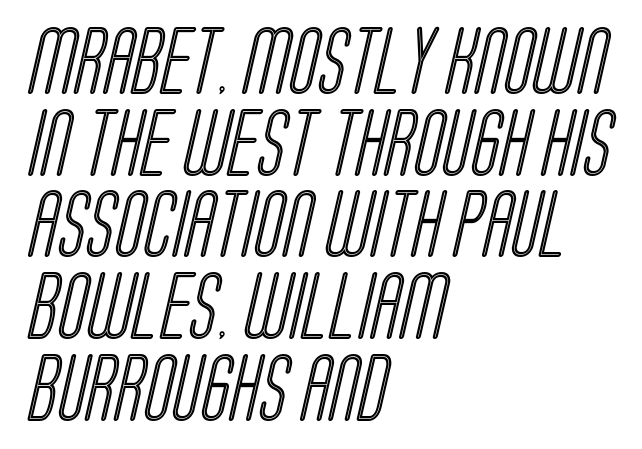
Q: Is the text underlined? A: No.
Q: How is the paragraph aligned? A: Left-aligned.
Q: Is the spacing between letters normal or unusually wide? A: Normal.
Q: Width (condensed, normal, or wide)? A: Condensed.
Q: x-height? A: Large.
Q: Monospaced? A: No.
